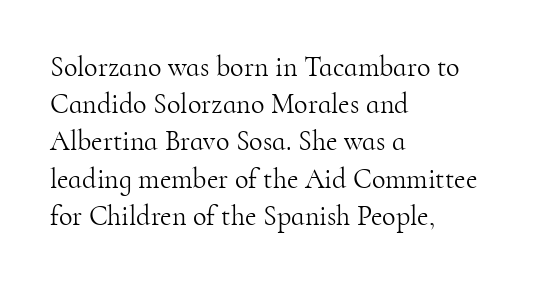
{"serif": "yes", "italic": "no", "bold": "no", "weight": "light", "width": "normal", "stroke_contrast": "high", "x_height": "small", "monospaced": "no", "underline": "no", "align": "left", "line_spacing": "normal", "line_spacing_ratio": 1.33, "letter_spacing": "normal", "letter_spacing_em": 0.0, "glyph_px": 28}
